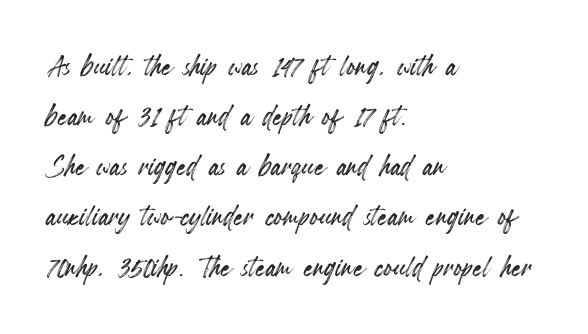
{"width": "condensed", "x_height": "small", "monospaced": "no", "underline": "no", "align": "left", "line_spacing": "normal", "line_spacing_ratio": 1.32, "letter_spacing": "normal", "letter_spacing_em": 0.0, "glyph_px": 38}
